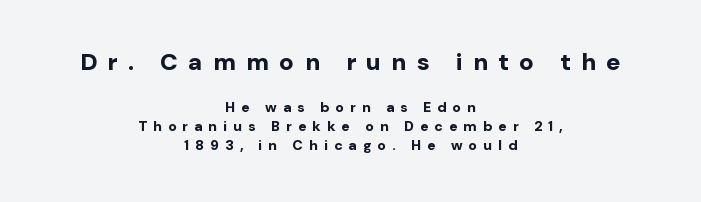
Glyph-to-glyph distance is far greater than everyday printed text. Vertical strokes here are truly vertical. One-word summary of the alignment: center. Emphasis by weight is at full strength: bold. Size contrast runs from large at the top to small at the bottom. Rows of type keep a routine distance in the vertical direction.
